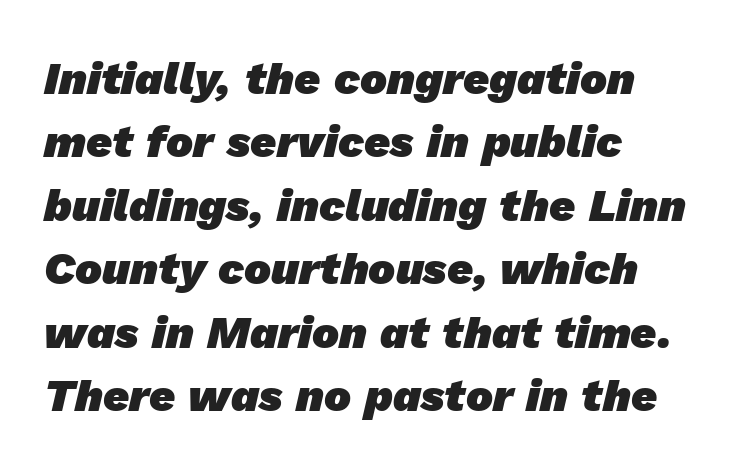
The image shows 45 px heavy sans-serif type; set left-aligned, normal line spacing (1.41x), normal letter spacing, not underlined; low stroke contrast and a medium x-height.
